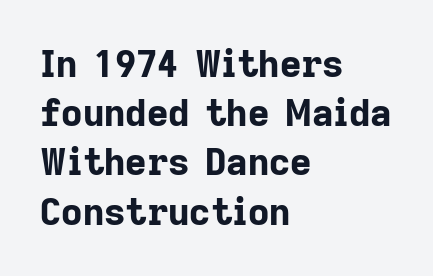
{"serif": "no", "italic": "no", "bold": "yes", "weight": "bold", "width": "normal", "stroke_contrast": "low", "x_height": "medium", "monospaced": "no", "underline": "no", "align": "left", "line_spacing": "normal", "line_spacing_ratio": 1.33, "letter_spacing": "normal", "letter_spacing_em": 0.0, "glyph_px": 37}
